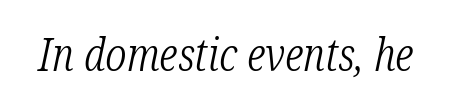
Do the characters align in a grid? No, the font is proportional. The font is comparable to plain body text, perhaps lighter. Check the space under the baseline: it is left empty. Glyph-to-glyph distance matches everyday printed text. Compared with ordinary roman type, these characters are visibly tilted. To sum up the face: it has serifs.
